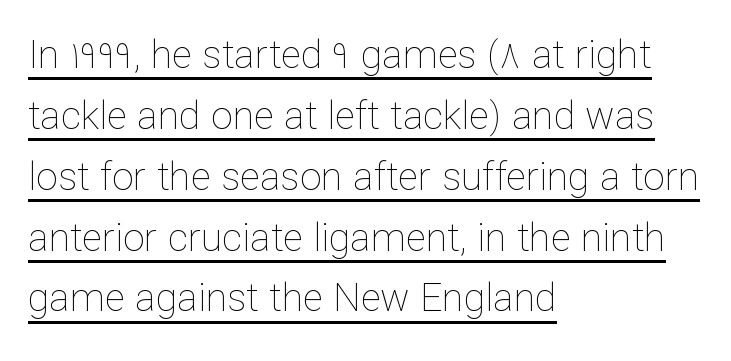
The image shows 39 px thin type, upright; set left-aligned, normal line spacing (1.56x), normal letter spacing, underlined; low stroke contrast and a medium x-height.
